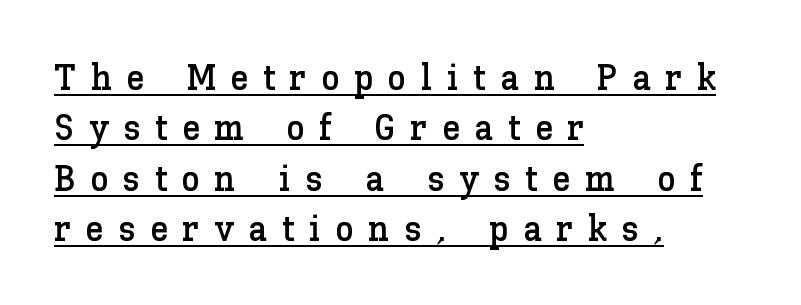
Q: Is the text italic (slanted)? A: No, it is upright.
Q: Is the text underlined? A: Yes.
Q: How is the paragraph aligned? A: Left-aligned.
Q: Is the spacing between letters normal or unusually wide? A: Unusually wide.
Q: Is the spacing between lines tight, normal or loose? A: Normal.
Q: Width (condensed, normal, or wide)? A: Normal.
Q: Stroke contrast? A: Low.
Q: x-height? A: Medium.
Q: Monospaced? A: No.
